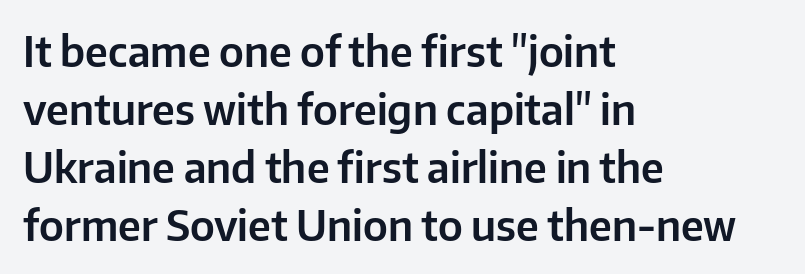
This is roman type, the default non-slanted kind. Casual observation: everything's shoved over to the left. Rule under the text: the space is simply empty. The rows are spaced the way most documents space them. Regarding serifs, this sample does without them. Is this a fixed-width face? No — the glyphs have proportional, varying widths.
